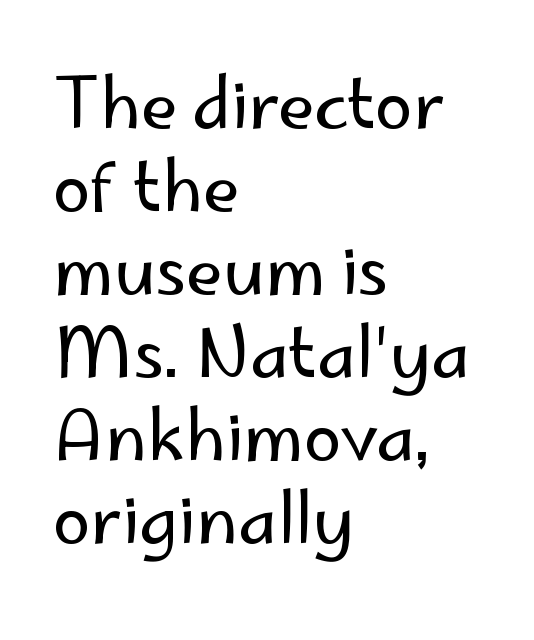
The image shows 68 px regular-weight sans-serif type, upright; set left-aligned, line spacing 1.22x, normal letter spacing, not underlined; low stroke contrast and a small x-height.
